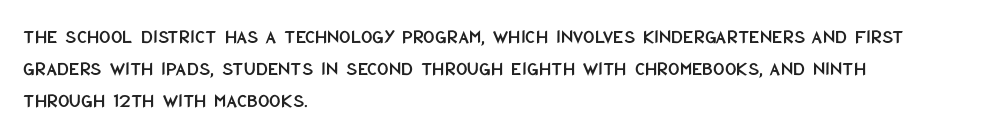
Q: Is the text italic (slanted)? A: No, it is upright.
Q: Is the text underlined? A: No.
Q: How is the paragraph aligned? A: Left-aligned.
Q: Is the spacing between letters normal or unusually wide? A: Normal.
Q: Is the spacing between lines tight, normal or loose? A: Normal.
